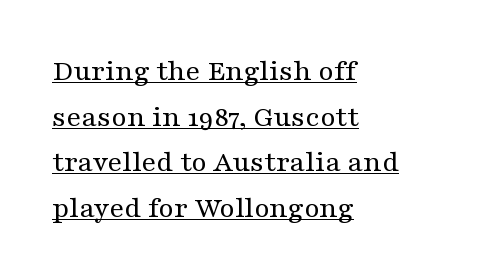
Serifs: yes, visible at the terminals of the letterforms. Standard letterfit; no display-style spreading of the glyphs. Each line starts at the same left margin while the right side varies. A quiet, ordinary-to-light weight characterises the typeface. Posture: vertical.
